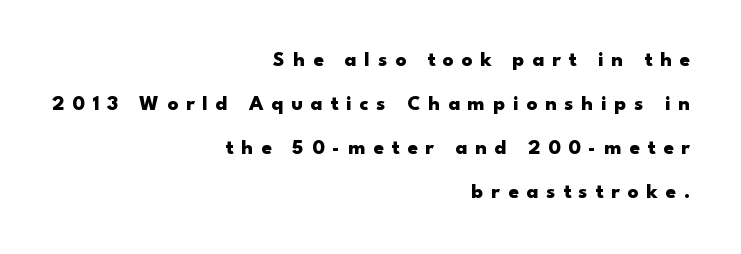
{"italic": "no", "bold": "yes", "underline": "no", "align": "right", "line_spacing": "loose", "line_spacing_ratio": 2.09, "letter_spacing": "wide", "letter_spacing_em": 0.37, "glyph_px": 21}
